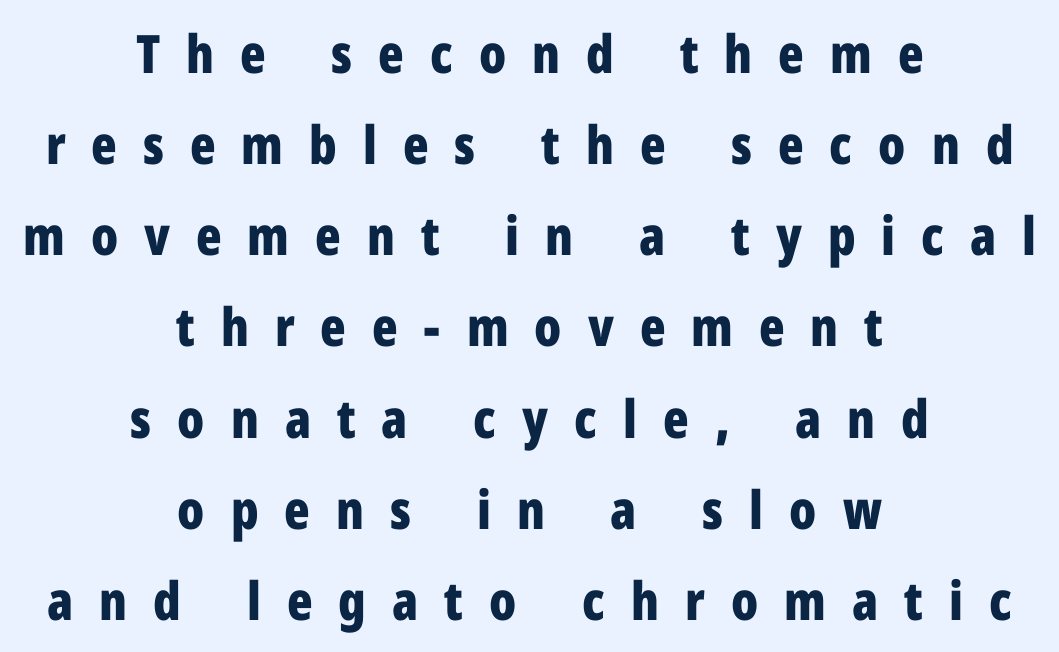
The image shows 53 px bold, condensed sans-serif type, upright; set centered, line spacing 1.72x, unusually wide letter spacing (+0.49 em), not underlined; low stroke contrast and a medium x-height.
